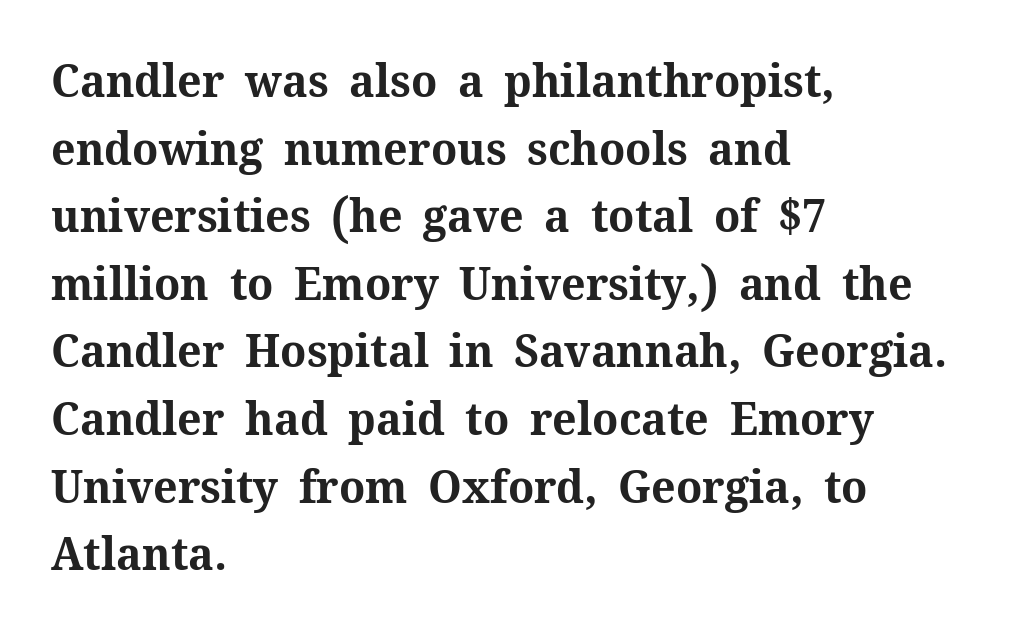
{"serif": "yes", "italic": "no", "bold": "yes", "weight": "bold", "width": "normal", "stroke_contrast": "medium", "x_height": "medium", "monospaced": "no", "underline": "no", "align": "left", "line_spacing": "normal", "line_spacing_ratio": 1.47, "letter_spacing": "normal", "letter_spacing_em": 0.0, "glyph_px": 46}
